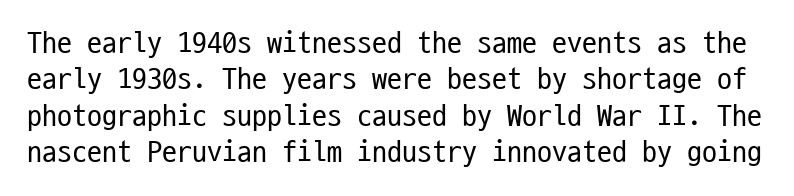
Q: Is the text bold? A: No.
Q: Is the text italic (slanted)? A: No, it is upright.
Q: Is the typeface a serif or a sans-serif typeface? A: Sans-serif.
Q: Is the text underlined? A: No.
Q: Is the spacing between letters normal or unusually wide? A: Normal.
Q: Width (condensed, normal, or wide)? A: Condensed.
Q: Stroke contrast? A: Low.
Q: x-height? A: Medium.
Q: Monospaced? A: Yes.
